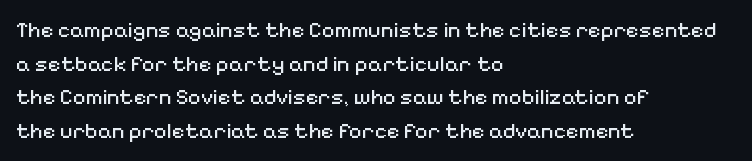
The image shows 22 px text type, upright; set left-aligned, normal line spacing (1.53x), normal letter spacing, not underlined.
